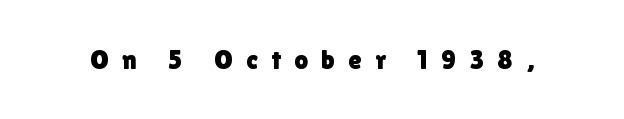
This rendering features lettering with no underline. Ascenders rise straight up at ninety degrees. Substantial extra tracking has been applied to these lines.
